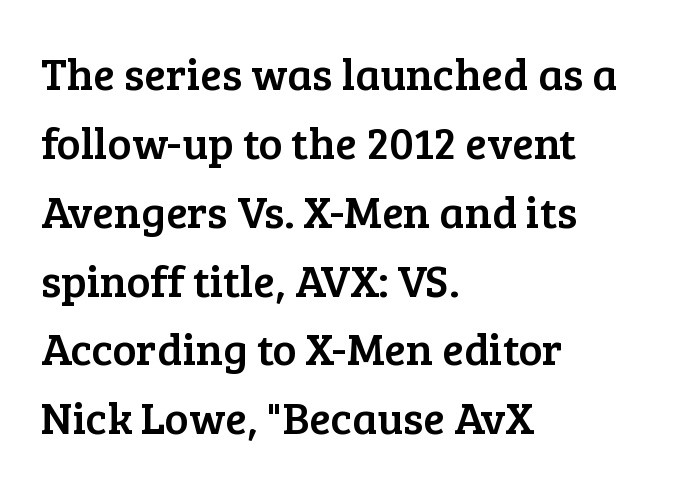
{"serif": "yes", "italic": "no", "width": "normal", "stroke_contrast": "low", "x_height": "medium", "monospaced": "no", "underline": "no", "align": "left", "line_spacing": "normal", "line_spacing_ratio": 1.53, "letter_spacing": "normal", "letter_spacing_em": 0.0, "glyph_px": 45}
